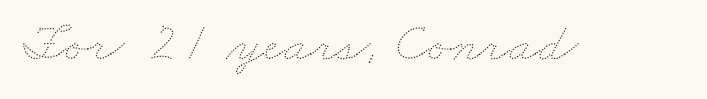
Caption: standard tracking, unaltered. Spacing verdict: proportional, widths tailored to each character. Heft: none added — not bold. Check under the words: just untouched page.
